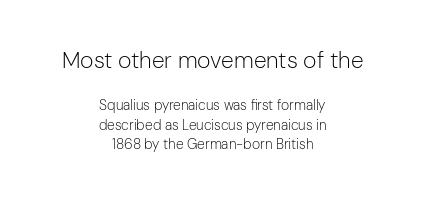
{"italic": "no", "bold": "no", "underline": "no", "align": "center", "line_spacing": "normal", "line_spacing_ratio": 1.41, "letter_spacing": "normal", "letter_spacing_em": 0.0, "larger_block": "first", "size_ratio": 1.64, "glyph_px": 23}
